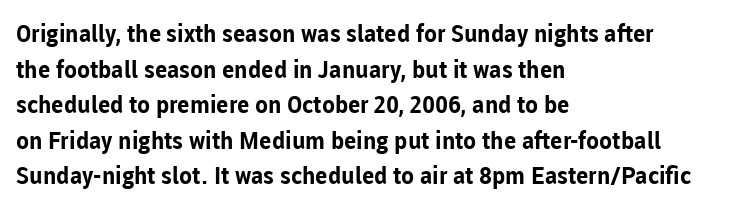
Q: Is the text bold? A: Yes.
Q: Is the text italic (slanted)? A: No, it is upright.
Q: Is the text underlined? A: No.
Q: How is the paragraph aligned? A: Left-aligned.
Q: Is the spacing between letters normal or unusually wide? A: Normal.
Q: Is the spacing between lines tight, normal or loose? A: Normal.
